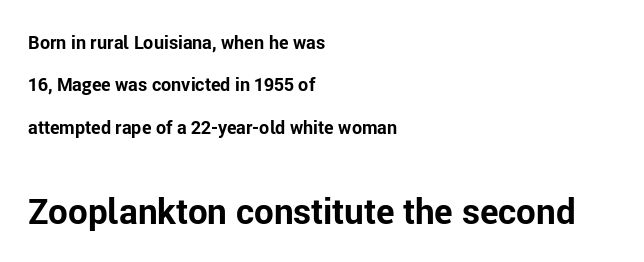
{"serif": "no", "italic": "no", "bold": "yes", "weight": "bold", "width": "normal", "stroke_contrast": "low", "x_height": "medium", "monospaced": "no", "underline": "no", "align": "left", "line_spacing": "loose", "line_spacing_ratio": 2.35, "letter_spacing": "normal", "letter_spacing_em": 0.0, "larger_block": "second", "size_ratio": 1.94, "glyph_px": 35}
